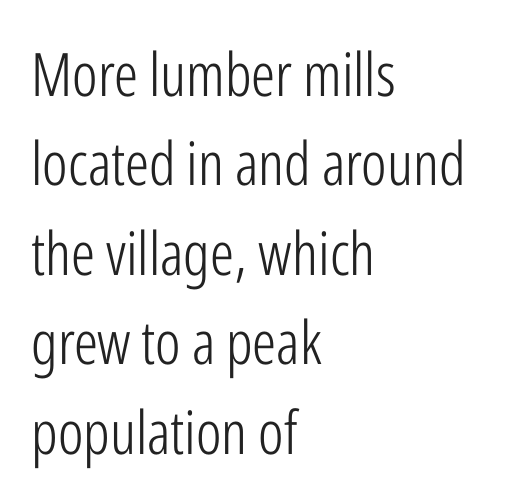
{"serif": "no", "italic": "no", "bold": "no", "weight": "light", "width": "condensed", "stroke_contrast": "low", "x_height": "medium", "monospaced": "no", "underline": "no", "align": "left", "line_spacing": "normal", "line_spacing_ratio": 1.49, "letter_spacing": "normal", "letter_spacing_em": 0.0, "glyph_px": 60}
